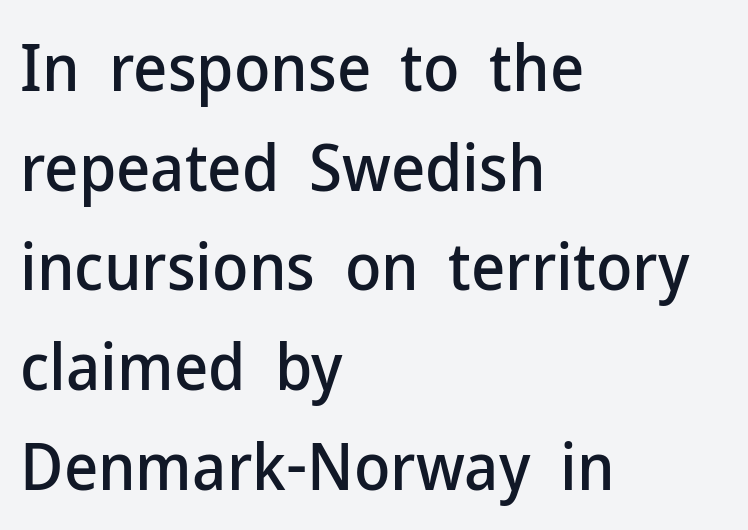
The image shows 66 px sans-serif type, upright; set left-aligned, normal line spacing (1.51x), normal letter spacing, not underlined; low stroke contrast and a medium x-height.
